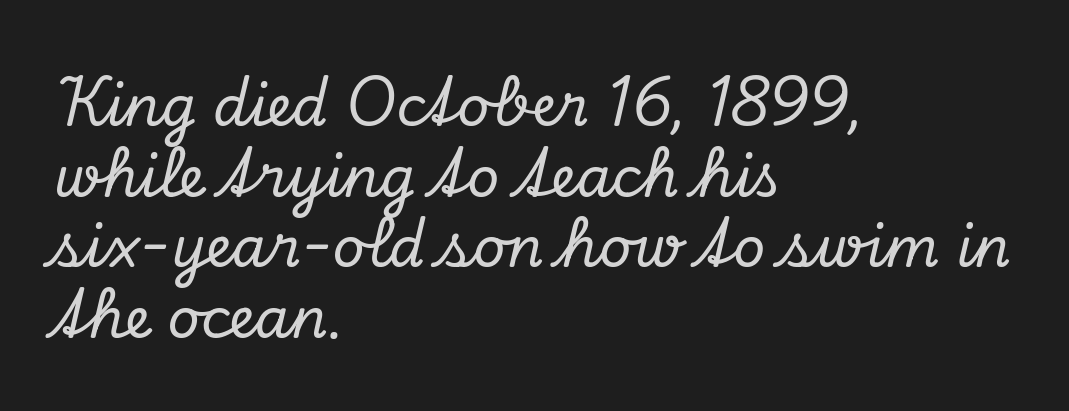
{"serif": "yes", "italic": "yes", "lean": "right", "slant_degrees": 13, "width": "normal", "stroke_contrast": "low", "x_height": "small", "monospaced": "no", "underline": "no", "align": "left", "line_spacing": "normal", "line_spacing_ratio": 1.26, "letter_spacing": "normal", "letter_spacing_em": 0.0, "glyph_px": 56}
